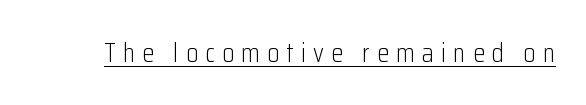
{"italic": "no", "bold": "no", "underline": "yes", "letter_spacing": "wide", "letter_spacing_em": 0.27, "glyph_px": 27}
